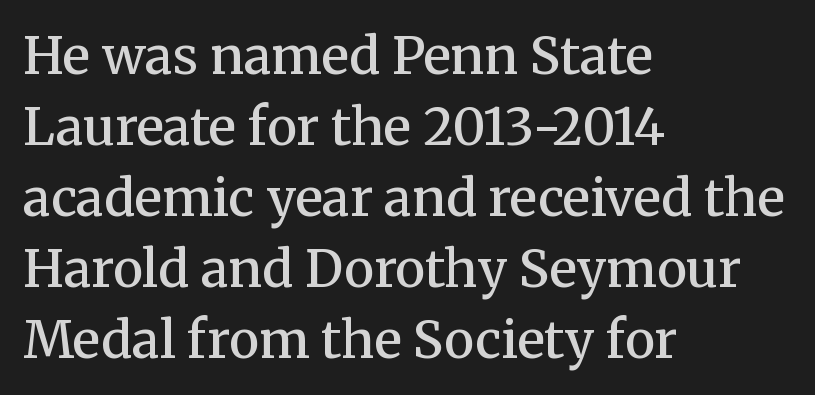
Designer's note — italics off, roman on. Do the characters align in a grid? No, the font is proportional. Type without underlining. Compared with typical body copy, the letter spacing here is the same. Every letter is mildly thick-stroked: semibold rather than bold.
